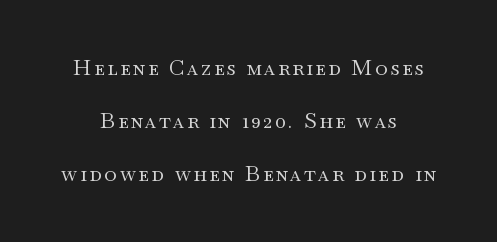
Q: Is the text bold? A: No.
Q: Is the text italic (slanted)? A: No, it is upright.
Q: Is the text underlined? A: No.
Q: How is the paragraph aligned? A: Centered.
Q: Is the spacing between lines tight, normal or loose? A: Loose.
